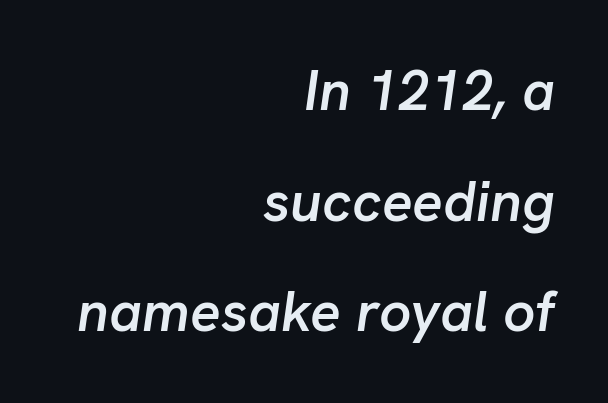
Characters follow at the spacing the type designer built in. Slant detected: the letters are inclined. A student would call this right alignment; a typographer would say flush right, rag left. Semibold letterforms, between regular and bold.
